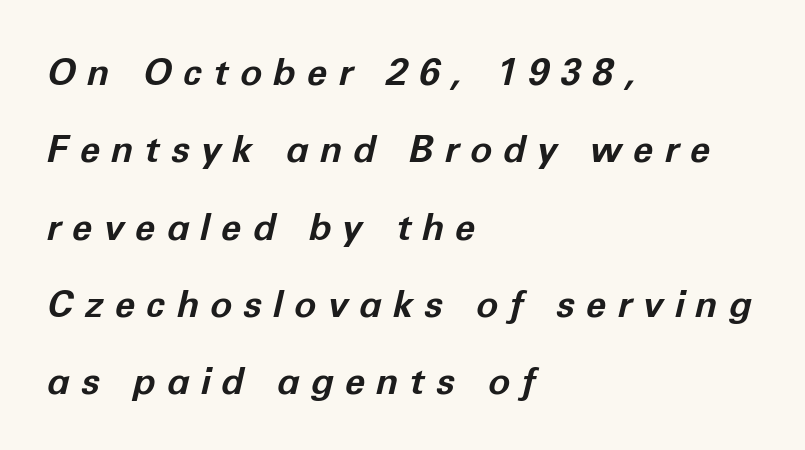
{"italic": "yes", "lean": "right", "slant_degrees": 12, "bold": "yes", "weight": "bold", "width": "normal", "stroke_contrast": "low", "x_height": "medium", "monospaced": "no", "underline": "no", "align": "left", "line_spacing": "loose", "line_spacing_ratio": 2.09, "letter_spacing": "wide", "letter_spacing_em": 0.3, "glyph_px": 37}
